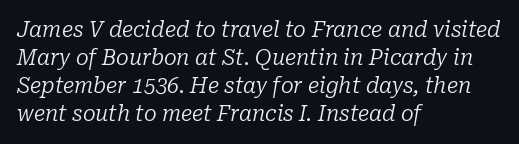
{"italic": "yes", "lean": "right", "slant_degrees": 10, "bold": "no", "underline": "no", "align": "left", "line_spacing": "normal", "line_spacing_ratio": 1.33, "letter_spacing": "normal", "letter_spacing_em": 0.0, "glyph_px": 21}
